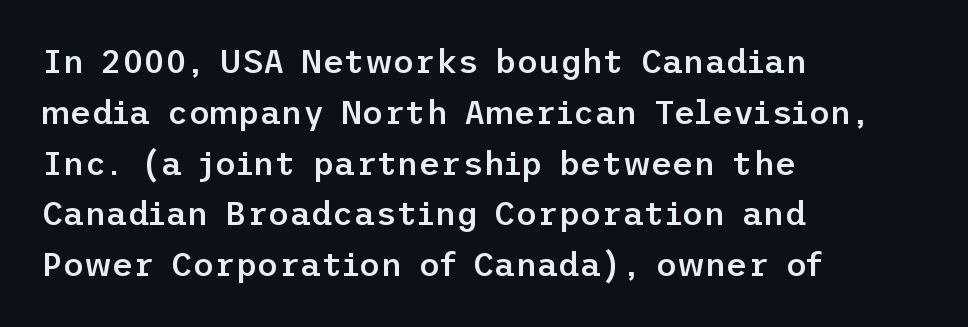
{"serif": "no", "italic": "no", "bold": "semi", "weight": "semibold", "width": "normal", "stroke_contrast": "low", "x_height": "medium", "underline": "no", "align": "left", "line_spacing": "normal", "line_spacing_ratio": 1.54, "letter_spacing": "normal", "letter_spacing_em": 0.0, "glyph_px": 33}
